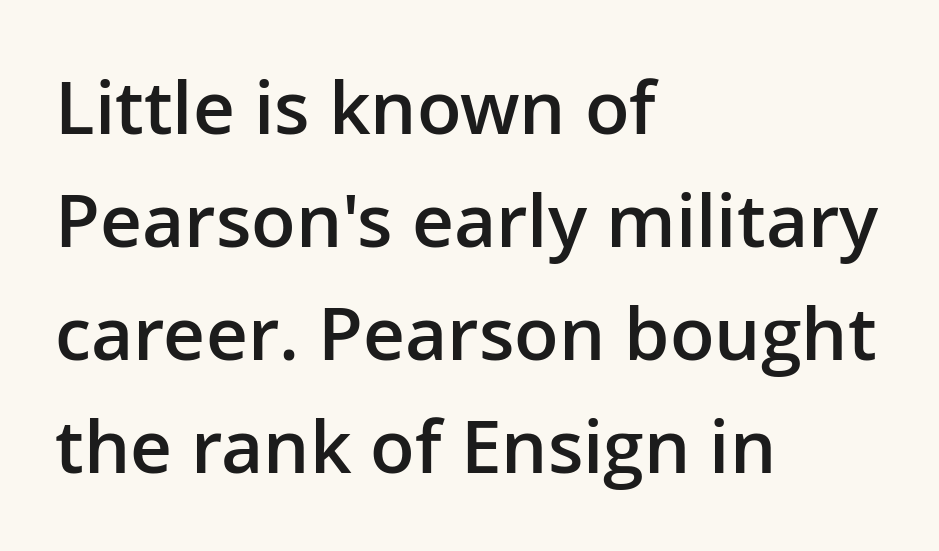
Plain, unruled lines of type. These words are printed semibold, heavier than regular yet not bold. To sum up the face: it is a sans, with no serifs. The text block is weighted toward the left margin, trailing off unevenly rightward. Tracking here is standard; glyphs follow each other at the usual distance.
